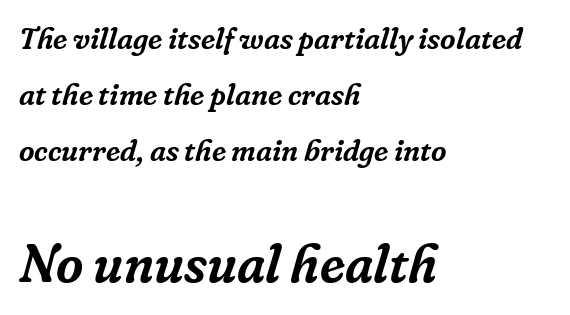
Q: Is the text italic (slanted)? A: Yes, it leans right by about 16 degrees.
Q: Is the typeface a serif or a sans-serif typeface? A: Serif.
Q: Is the text underlined? A: No.
Q: How is the paragraph aligned? A: Left-aligned.
Q: Is the spacing between letters normal or unusually wide? A: Normal.
Q: Which block of text is set in a larger size, the first (top) or the second (bottom)? A: The second (bottom) one.
Q: Width (condensed, normal, or wide)? A: Normal.
Q: Stroke contrast? A: Low.
Q: x-height? A: Medium.
Q: Monospaced? A: No.
